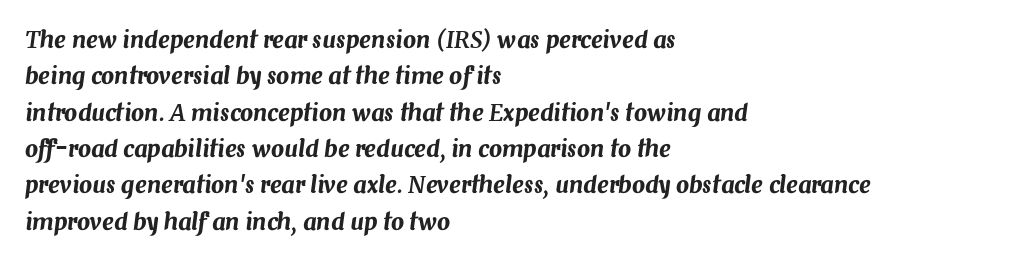
The image shows 23 px text type, italic (leaning right); set left-aligned, normal line spacing (1.58x), normal letter spacing, not underlined.
